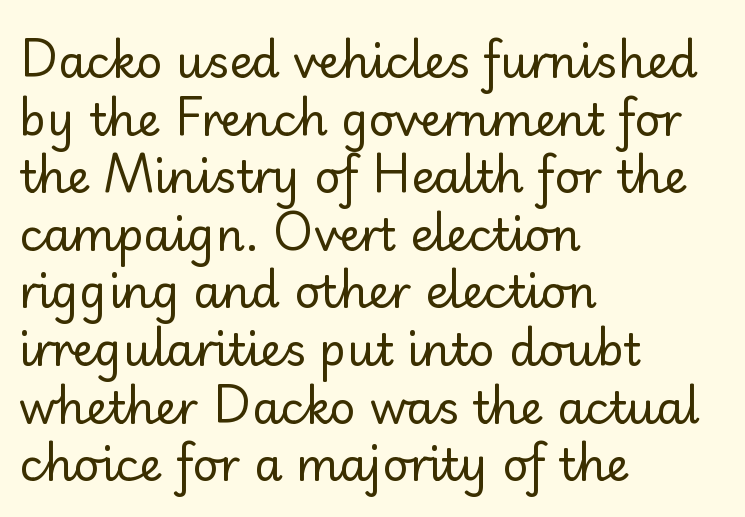
The image shows 45 px regular-weight sans-serif type, upright; set left-aligned, normal line spacing (1.28x), normal letter spacing, not underlined; low stroke contrast and a small x-height.
